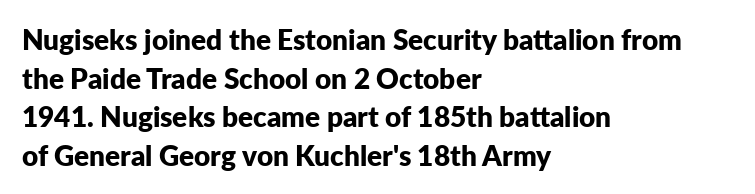
{"serif": "no", "italic": "no", "bold": "yes", "weight": "bold", "width": "normal", "stroke_contrast": "low", "x_height": "medium", "monospaced": "no", "underline": "no", "align": "left", "line_spacing": "normal", "line_spacing_ratio": 1.38, "letter_spacing": "normal", "letter_spacing_em": 0.0, "glyph_px": 28}
